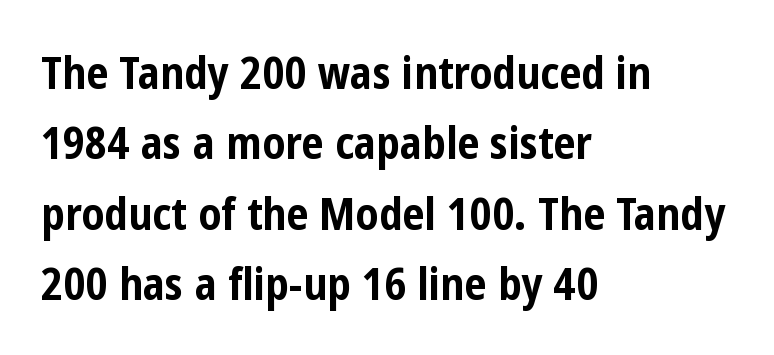
The image shows 44 px bold, condensed sans-serif type, upright; set left-aligned, normal line spacing (1.6x), normal letter spacing, not underlined; low stroke contrast and a medium x-height.
